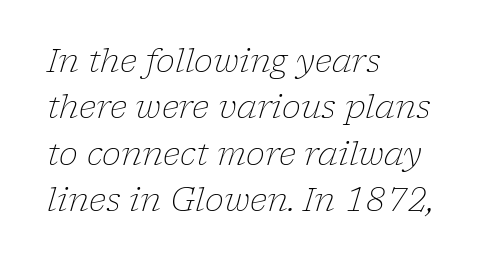
The lines sit at an ordinary, default distance from one another. Observe the lean: these are italic letterforms. Notice how the passage keeps a crisp vertical edge on the left only. Rule under the text: the space is simply empty.
